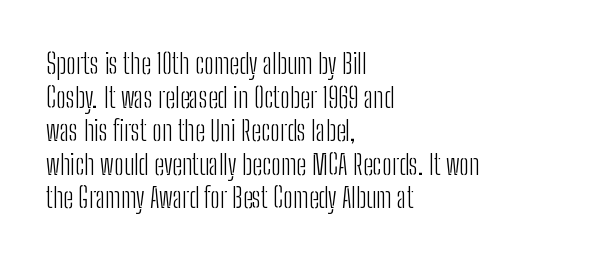
Q: Is the text bold? A: No.
Q: Is the text italic (slanted)? A: No, it is upright.
Q: Is the typeface a serif or a sans-serif typeface? A: Sans-serif.
Q: Is the text underlined? A: No.
Q: How is the paragraph aligned? A: Left-aligned.
Q: Is the spacing between letters normal or unusually wide? A: Normal.
Q: Width (condensed, normal, or wide)? A: Condensed.
Q: Stroke contrast? A: Low.
Q: x-height? A: Medium.
Q: Monospaced? A: No.
